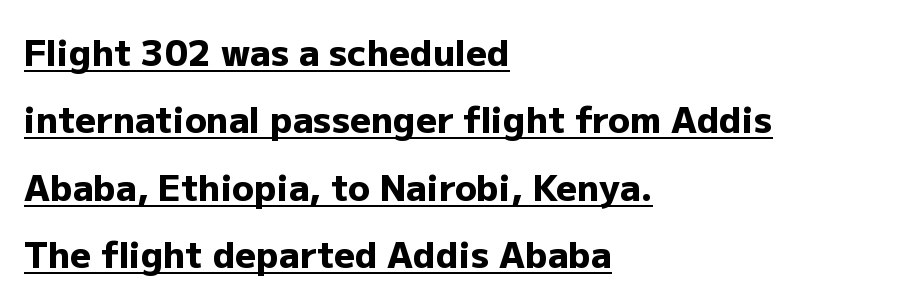
Q: Is the text bold? A: Yes.
Q: Is the text italic (slanted)? A: No, it is upright.
Q: Is the typeface a serif or a sans-serif typeface? A: Sans-serif.
Q: Is the text underlined? A: Yes.
Q: How is the paragraph aligned? A: Left-aligned.
Q: Is the spacing between letters normal or unusually wide? A: Normal.
Q: Width (condensed, normal, or wide)? A: Normal.
Q: Stroke contrast? A: Low.
Q: x-height? A: Medium.
Q: Monospaced? A: No.
